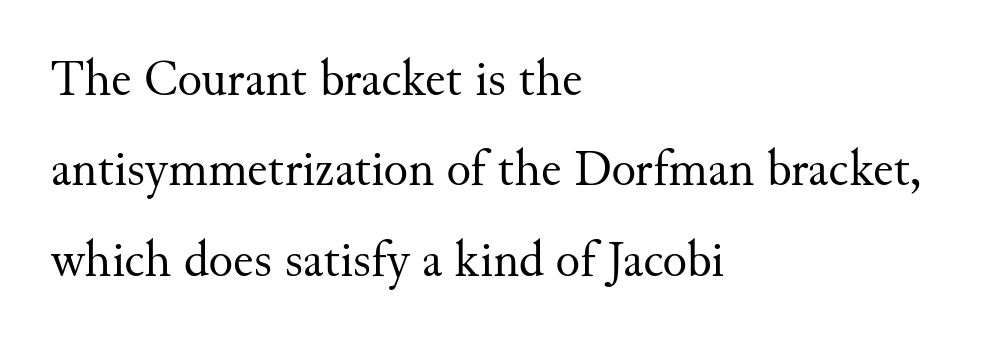
{"serif": "yes", "italic": "no", "bold": "no", "weight": "regular", "width": "normal", "stroke_contrast": "medium", "x_height": "small", "monospaced": "no", "underline": "no", "align": "left", "line_spacing_ratio": 1.77, "letter_spacing": "normal", "letter_spacing_em": 0.0, "glyph_px": 51}
